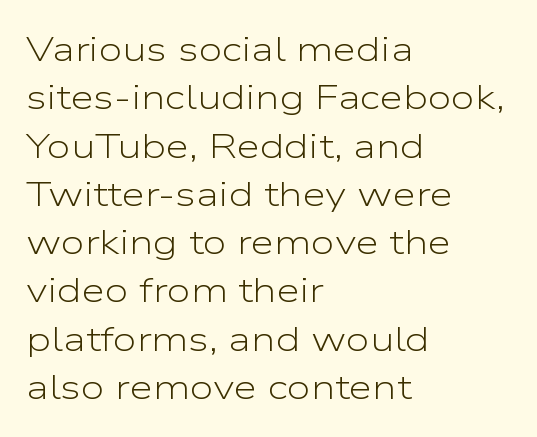
The image shows 34 px light, wide sans-serif type, upright; set left-aligned, normal line spacing (1.42x), normal letter spacing, not underlined; low stroke contrast and a medium x-height.
